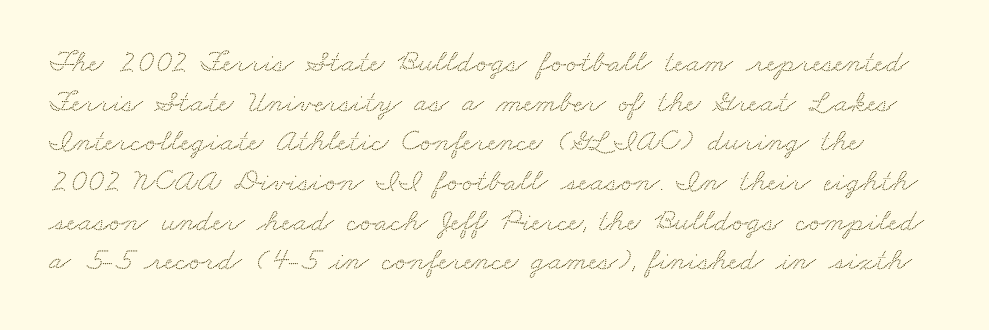
{"serif": "yes", "width": "wide", "stroke_contrast": "medium", "x_height": "small", "monospaced": "no", "underline": "no", "line_spacing_ratio": 1.24, "letter_spacing": "normal", "letter_spacing_em": 0.0, "glyph_px": 32}
